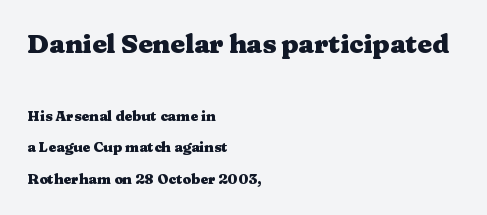
Q: Is the text bold? A: Yes.
Q: Is the text italic (slanted)? A: No, it is upright.
Q: Is the text underlined? A: No.
Q: How is the paragraph aligned? A: Left-aligned.
Q: Is the spacing between letters normal or unusually wide? A: Normal.
Q: Is the spacing between lines tight, normal or loose? A: Loose.
Q: Which block of text is set in a larger size, the first (top) or the second (bottom)? A: The first (top) one.
